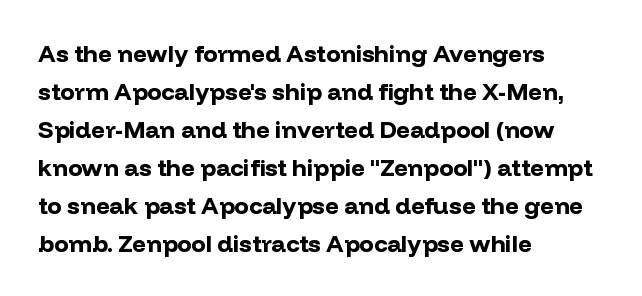
The image shows 24 px bold type, upright; set left-aligned, normal line spacing (1.58x), normal letter spacing, not underlined.
